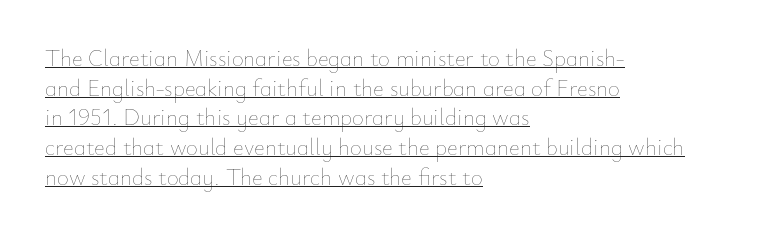
Q: Is the text bold? A: No.
Q: Is the text italic (slanted)? A: No, it is upright.
Q: Is the text underlined? A: Yes.
Q: How is the paragraph aligned? A: Left-aligned.
Q: Is the spacing between letters normal or unusually wide? A: Normal.
Q: Is the spacing between lines tight, normal or loose? A: Normal.
